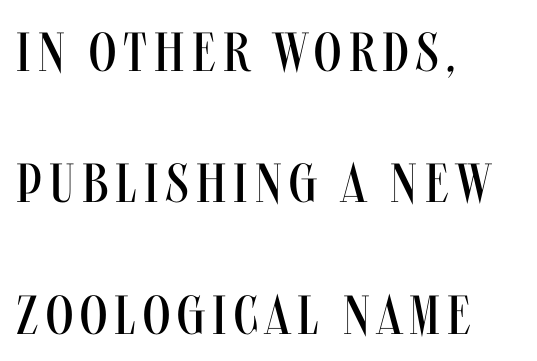
Q: Is the text bold? A: No.
Q: Is the text italic (slanted)? A: No, it is upright.
Q: Is the typeface a serif or a sans-serif typeface? A: Sans-serif.
Q: Is the text underlined? A: No.
Q: How is the paragraph aligned? A: Left-aligned.
Q: Is the spacing between lines tight, normal or loose? A: Loose.
Q: Width (condensed, normal, or wide)? A: Condensed.
Q: Stroke contrast? A: Medium.
Q: x-height? A: Large.
Q: Monospaced? A: No.
